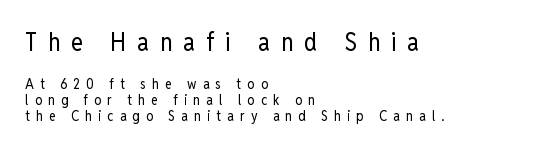
A bare baseline throughout the passage. A student would notice the top passage is typeset larger than what follows. Is the block centered? No — it sits flush against the left margin. The letterforms sit at book weight or below.
